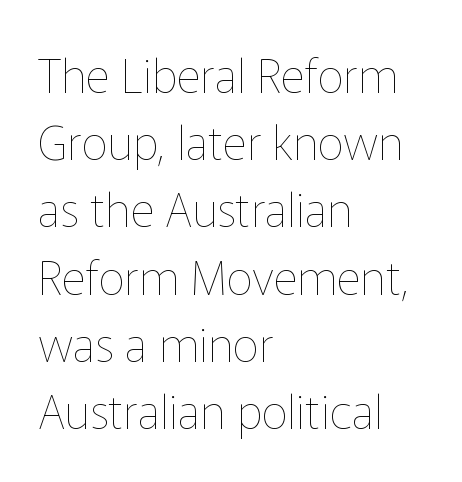
The image shows 47 px thin type, upright; set left-aligned, normal line spacing (1.43x), normal letter spacing, not underlined; low stroke contrast and a medium x-height.
